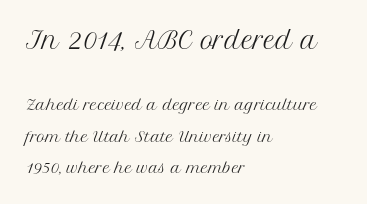
Q: Is the text bold? A: No.
Q: Is the text italic (slanted)? A: Yes.
Q: Is the text underlined? A: No.
Q: How is the paragraph aligned? A: Left-aligned.
Q: Is the spacing between letters normal or unusually wide? A: Normal.
Q: Is the spacing between lines tight, normal or loose? A: Loose.
Q: Which block of text is set in a larger size, the first (top) or the second (bottom)? A: The first (top) one.
